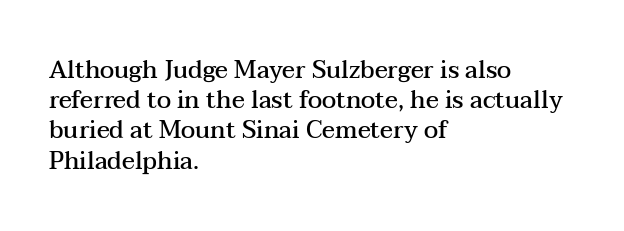
Q: Is the text bold? A: Semi-bold.
Q: Is the text italic (slanted)? A: No, it is upright.
Q: Is the text underlined? A: No.
Q: How is the paragraph aligned? A: Left-aligned.
Q: Is the spacing between letters normal or unusually wide? A: Normal.
Q: Is the spacing between lines tight, normal or loose? A: Normal.
